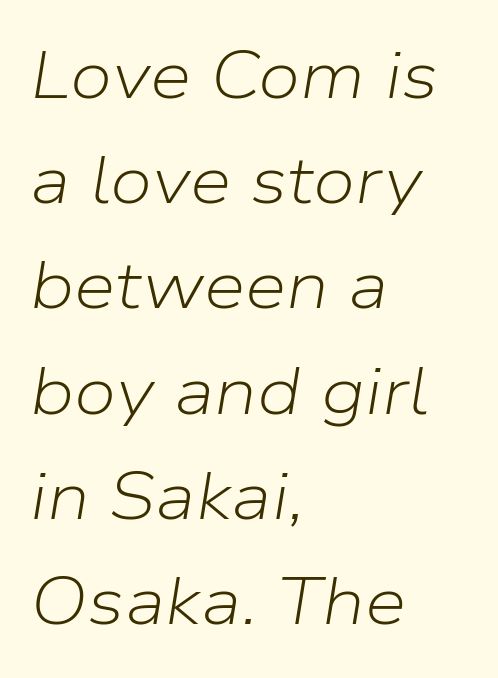
Q: Is the text bold? A: No.
Q: Is the text italic (slanted)? A: Yes, it leans right by about 9 degrees.
Q: Is the text underlined? A: No.
Q: How is the paragraph aligned? A: Left-aligned.
Q: Is the spacing between letters normal or unusually wide? A: Normal.
Q: Is the spacing between lines tight, normal or loose? A: Normal.
Q: Width (condensed, normal, or wide)? A: Normal.
Q: Stroke contrast? A: Low.
Q: x-height? A: Medium.
Q: Monospaced? A: No.
